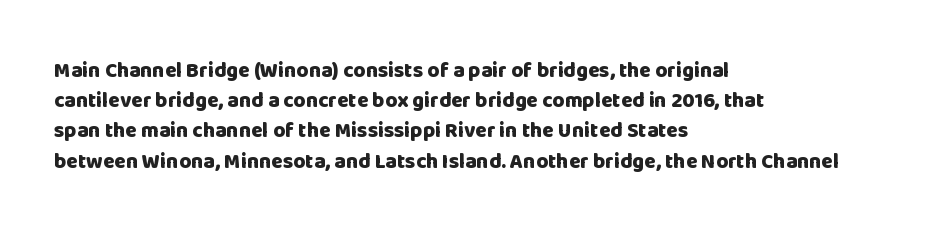
Q: Is the text bold? A: Yes.
Q: Is the text italic (slanted)? A: No, it is upright.
Q: Is the text underlined? A: No.
Q: How is the paragraph aligned? A: Left-aligned.
Q: Is the spacing between letters normal or unusually wide? A: Normal.
Q: Is the spacing between lines tight, normal or loose? A: Normal.
